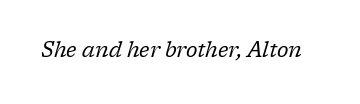
The image shows 21 px text type, italic (leaning right); set normal letter spacing, not underlined.
